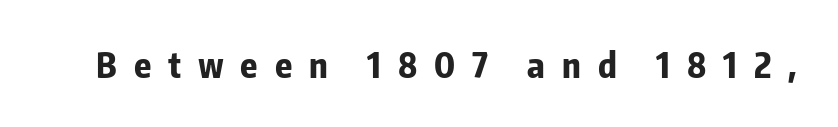
{"serif": "no", "italic": "no", "bold": "yes", "weight": "bold", "width": "condensed", "stroke_contrast": "low", "x_height": "medium", "monospaced": "no", "underline": "no", "letter_spacing": "wide", "letter_spacing_em": 0.48, "glyph_px": 35}
